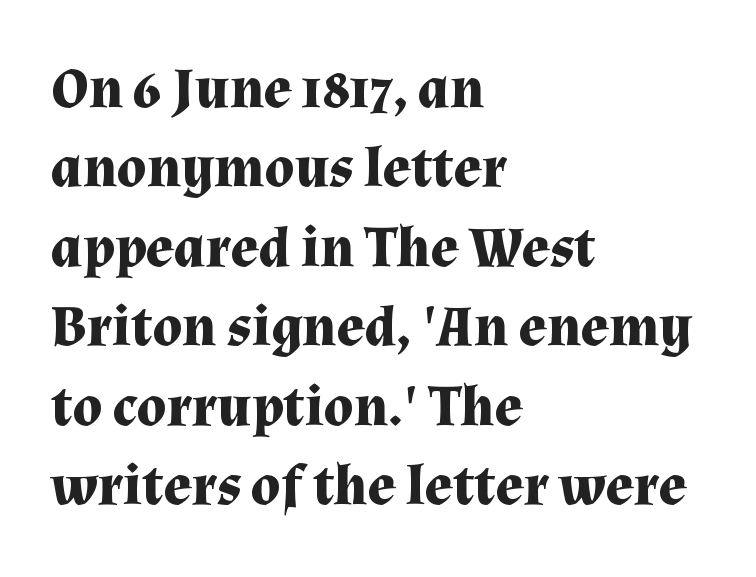
These lines stack with their left ends in a neat column. As a designer I'd log this as weight 700, bold. This sample keeps an unexceptional amount of space between lines. The letterforms sit shoulder to shoulder at normal distance. Bare-footed words on every line. Ascenders rise straight up at ninety degrees.
